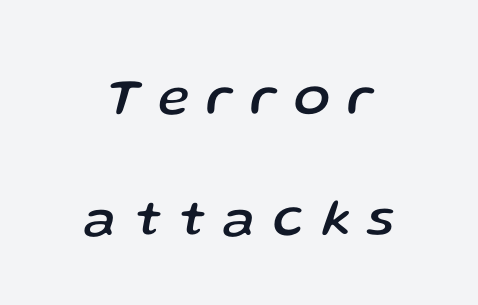
Q: Is the text italic (slanted)? A: Yes, it leans right by about 13 degrees.
Q: Is the text underlined? A: No.
Q: How is the paragraph aligned? A: Centered.
Q: Is the spacing between letters normal or unusually wide? A: Unusually wide.
Q: Is the spacing between lines tight, normal or loose? A: Loose.
Q: Width (condensed, normal, or wide)? A: Normal.
Q: Stroke contrast? A: Low.
Q: x-height? A: Medium.
Q: Monospaced? A: No.
